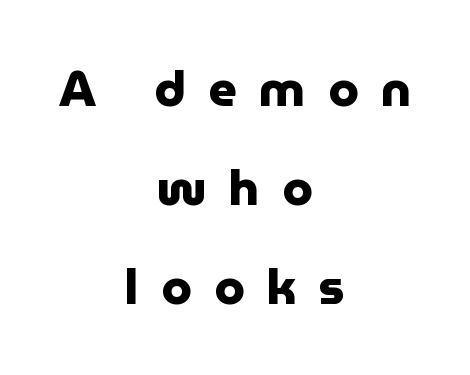
Q: Is the text bold? A: Yes.
Q: Is the text italic (slanted)? A: No, it is upright.
Q: Is the typeface a serif or a sans-serif typeface? A: Sans-serif.
Q: Is the text underlined? A: No.
Q: How is the paragraph aligned? A: Centered.
Q: Is the spacing between letters normal or unusually wide? A: Unusually wide.
Q: Is the spacing between lines tight, normal or loose? A: Loose.
Q: Width (condensed, normal, or wide)? A: Normal.
Q: Stroke contrast? A: Low.
Q: x-height? A: Medium.
Q: Monospaced? A: No.
